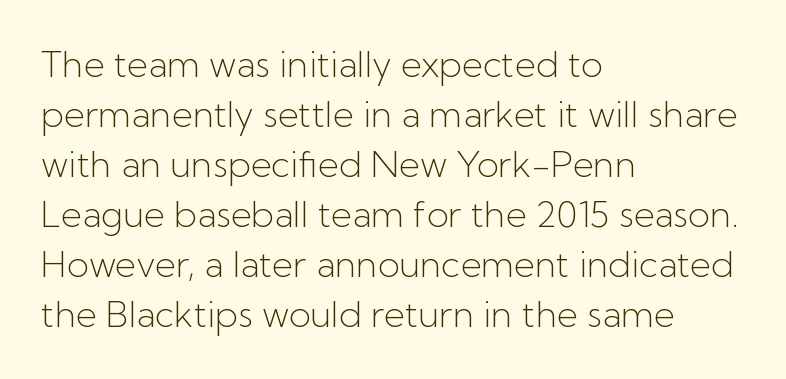
{"serif": "no", "italic": "no", "bold": "no", "weight": "light", "width": "normal", "stroke_contrast": "low", "x_height": "medium", "monospaced": "no", "underline": "no", "align": "left", "line_spacing": "normal", "line_spacing_ratio": 1.39, "letter_spacing": "normal", "letter_spacing_em": 0.0, "glyph_px": 36}
